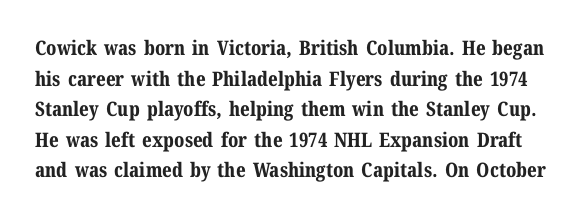
{"italic": "no", "bold": "yes", "underline": "no", "line_spacing": "normal", "line_spacing_ratio": 1.53, "letter_spacing": "normal", "letter_spacing_em": 0.0, "glyph_px": 20}
